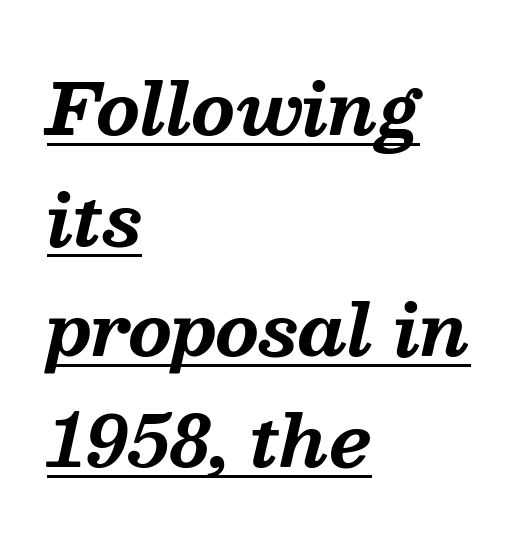
Q: Is the text bold? A: Yes.
Q: Is the text italic (slanted)? A: Yes, it leans right by about 13 degrees.
Q: Is the typeface a serif or a sans-serif typeface? A: Serif.
Q: Is the text underlined? A: Yes.
Q: How is the paragraph aligned? A: Left-aligned.
Q: Is the spacing between letters normal or unusually wide? A: Normal.
Q: Is the spacing between lines tight, normal or loose? A: Normal.
Q: Width (condensed, normal, or wide)? A: Normal.
Q: Stroke contrast? A: Medium.
Q: x-height? A: Medium.
Q: Monospaced? A: No.
